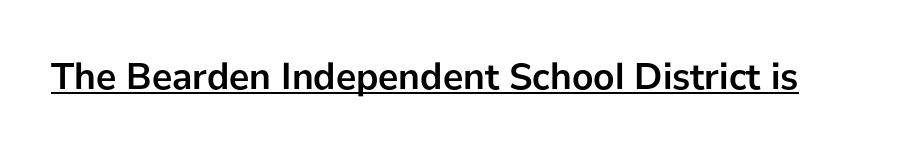
{"serif": "no", "italic": "no", "bold": "yes", "weight": "semibold", "width": "normal", "stroke_contrast": "low", "x_height": "medium", "monospaced": "no", "underline": "yes", "letter_spacing": "normal", "letter_spacing_em": 0.0, "glyph_px": 38}
